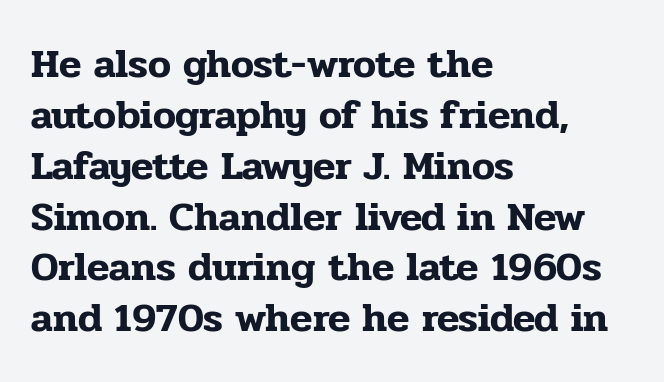
Plain, unruled lines of type. These lines keep a tight, regular rhythm from letter to letter. Yep, those are serifs on the letters. Leftover space on each line is placed entirely after the last word. A typesetter would call this proportional, since set widths differ per character. Upright lettering throughout.
